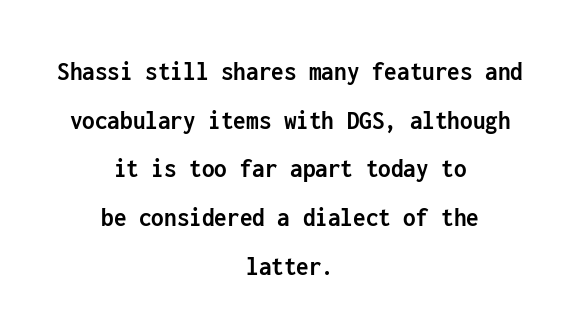
{"serif": "no", "italic": "no", "bold": "yes", "weight": "semibold", "width": "condensed", "stroke_contrast": "low", "x_height": "medium", "monospaced": "yes", "underline": "no", "align": "center", "line_spacing_ratio": 1.74, "letter_spacing": "normal", "letter_spacing_em": 0.0, "glyph_px": 28}
